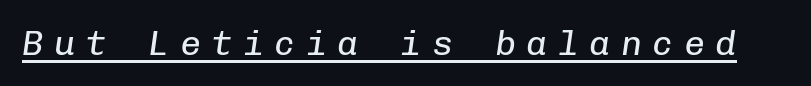
Q: Is the text bold? A: No.
Q: Is the text italic (slanted)? A: Yes, it leans right by about 8 degrees.
Q: Is the text underlined? A: Yes.
Q: Is the spacing between letters normal or unusually wide? A: Unusually wide.
Q: Width (condensed, normal, or wide)? A: Normal.
Q: Stroke contrast? A: Low.
Q: x-height? A: Medium.
Q: Monospaced? A: Yes.
